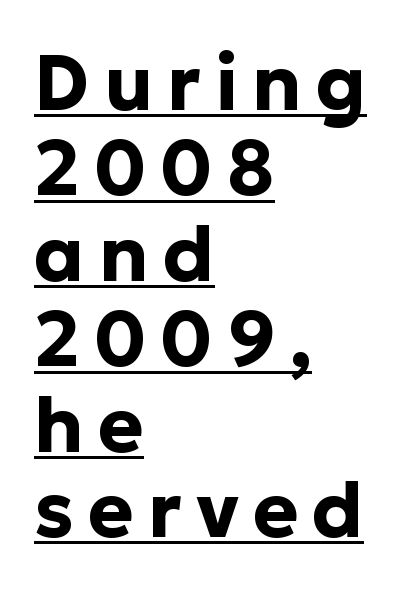
{"serif": "no", "italic": "no", "bold": "yes", "weight": "bold", "width": "normal", "stroke_contrast": "low", "x_height": "medium", "monospaced": "no", "underline": "yes", "align": "left", "line_spacing": "tight", "line_spacing_ratio": 1.11, "glyph_px": 77}
